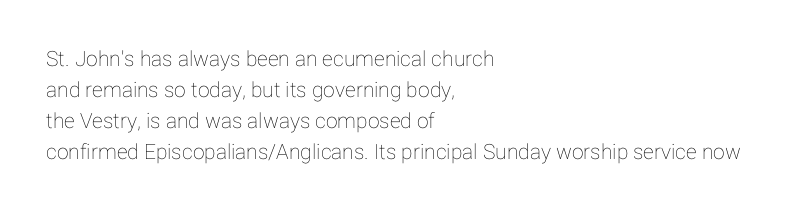
The image shows 21 px text type, upright; set left-aligned, normal line spacing (1.47x), normal letter spacing, not underlined.
